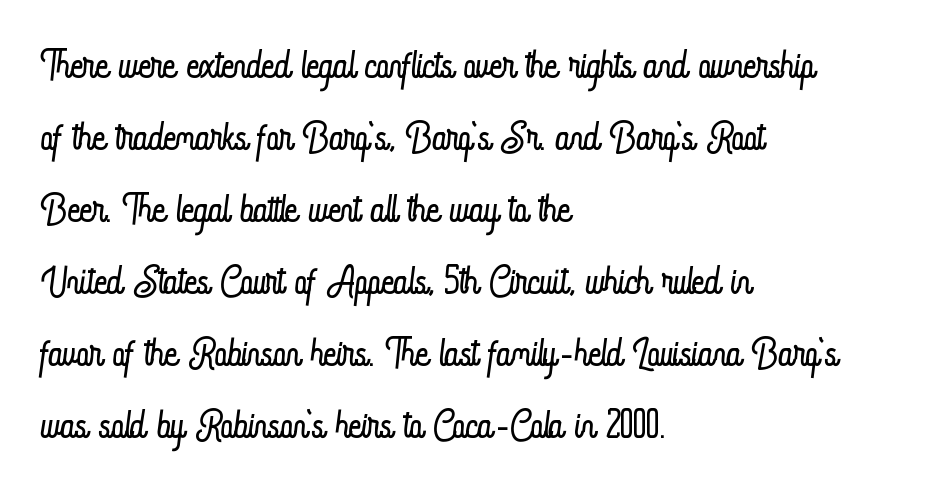
How are the letters spaced? Ordinarily, with no added tracking. The characters are drawn with everyday or finer stroke widths. The typesetter chose a ragged-right arrangement here. The foot of each line stays bare and open. The face used here is proportionally spaced, like ordinary book or web type. Baseline-to-baseline distance is the conventional proportion of letter height.
